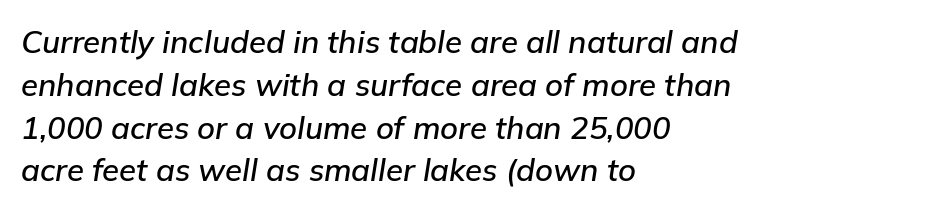
Q: Is the text italic (slanted)? A: Yes, it leans right by about 9 degrees.
Q: Is the text underlined? A: No.
Q: How is the paragraph aligned? A: Left-aligned.
Q: Is the spacing between letters normal or unusually wide? A: Normal.
Q: Is the spacing between lines tight, normal or loose? A: Normal.
Q: Width (condensed, normal, or wide)? A: Normal.
Q: Stroke contrast? A: Low.
Q: x-height? A: Medium.
Q: Monospaced? A: No.
